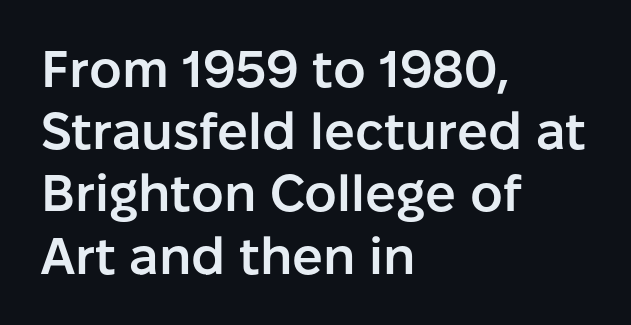
Q: Is the text bold? A: Semi-bold.
Q: Is the text italic (slanted)? A: No, it is upright.
Q: Is the typeface a serif or a sans-serif typeface? A: Sans-serif.
Q: Is the text underlined? A: No.
Q: How is the paragraph aligned? A: Left-aligned.
Q: Is the spacing between letters normal or unusually wide? A: Normal.
Q: Width (condensed, normal, or wide)? A: Normal.
Q: Stroke contrast? A: Low.
Q: x-height? A: Medium.
Q: Monospaced? A: No.
